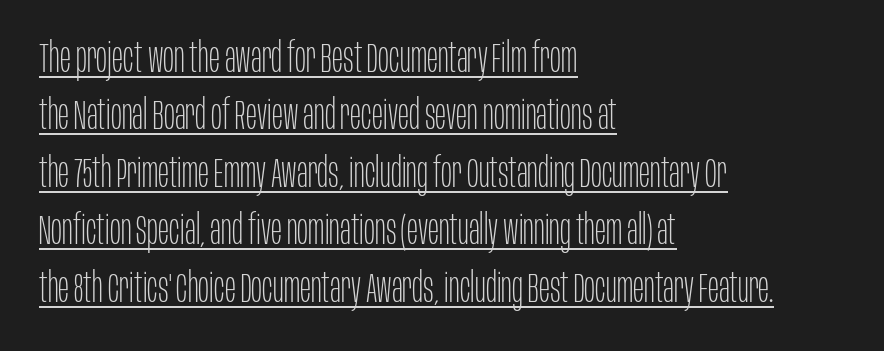
{"serif": "no", "italic": "no", "bold": "no", "weight": "thin", "width": "condensed", "stroke_contrast": "low", "x_height": "large", "monospaced": "no", "underline": "yes", "align": "left", "line_spacing": "normal", "line_spacing_ratio": 1.4, "letter_spacing": "normal", "letter_spacing_em": 0.0, "glyph_px": 41}
